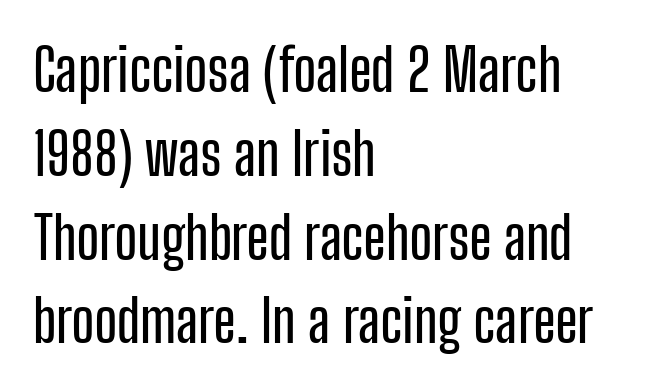
The passage is arranged the way most books set body copy — flush left. This sample keeps an unexceptional amount of space between lines. Proportional: the letters do not fall into vertical columns. Rendered with straight, roman letterforms. The rendering shows plain stroke endings on the letterforms — a sans-serif design. In terms of letterspacing, this is plain default setting.
